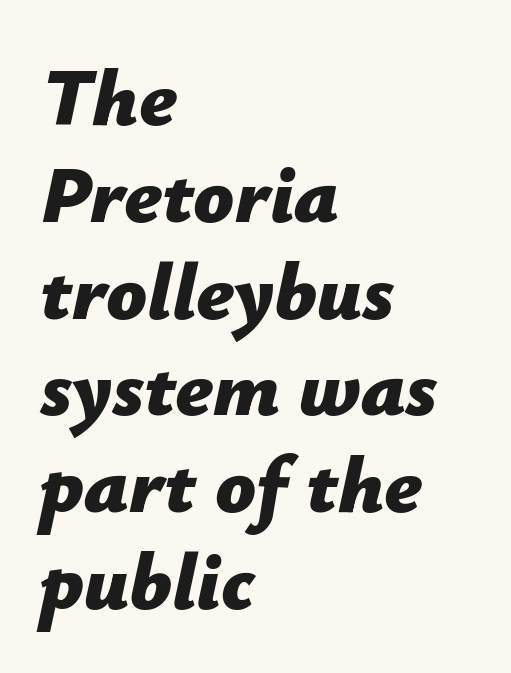
{"italic": "yes", "lean": "right", "slant_degrees": 12, "bold": "yes", "weight": "bold", "width": "normal", "stroke_contrast": "low", "x_height": "medium", "monospaced": "no", "underline": "no", "align": "left", "line_spacing_ratio": 1.21, "letter_spacing": "normal", "letter_spacing_em": 0.0, "glyph_px": 80}
